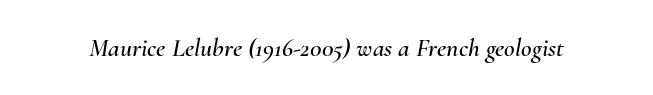
The image shows 26 px text type, italic (leaning right); set normal letter spacing, not underlined.
